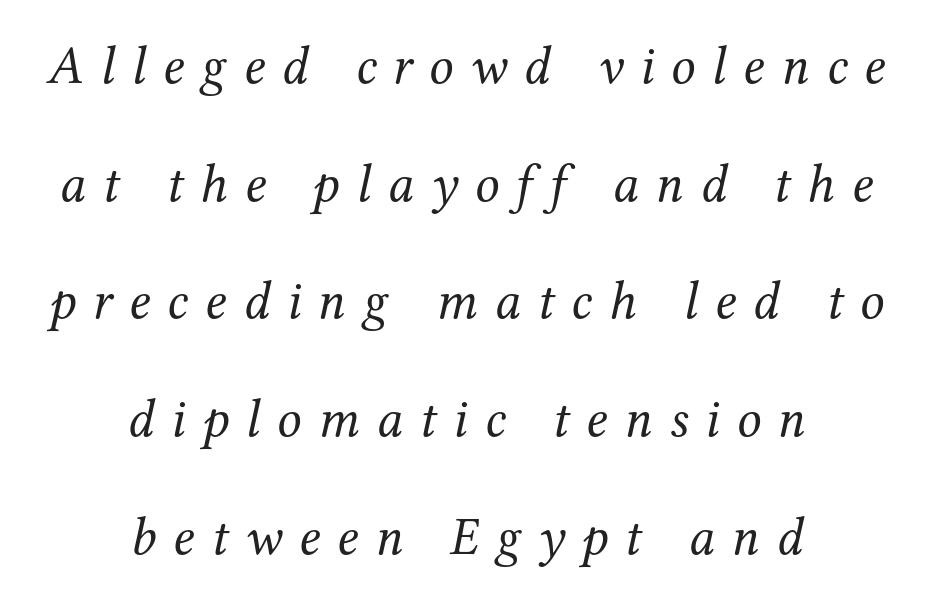
{"serif": "yes", "italic": "yes", "lean": "right", "slant_degrees": 12, "bold": "no", "weight": "regular", "width": "normal", "stroke_contrast": "medium", "x_height": "medium", "monospaced": "no", "underline": "no", "align": "center", "line_spacing": "loose", "line_spacing_ratio": 2.18, "letter_spacing": "wide", "letter_spacing_em": 0.31, "glyph_px": 54}
